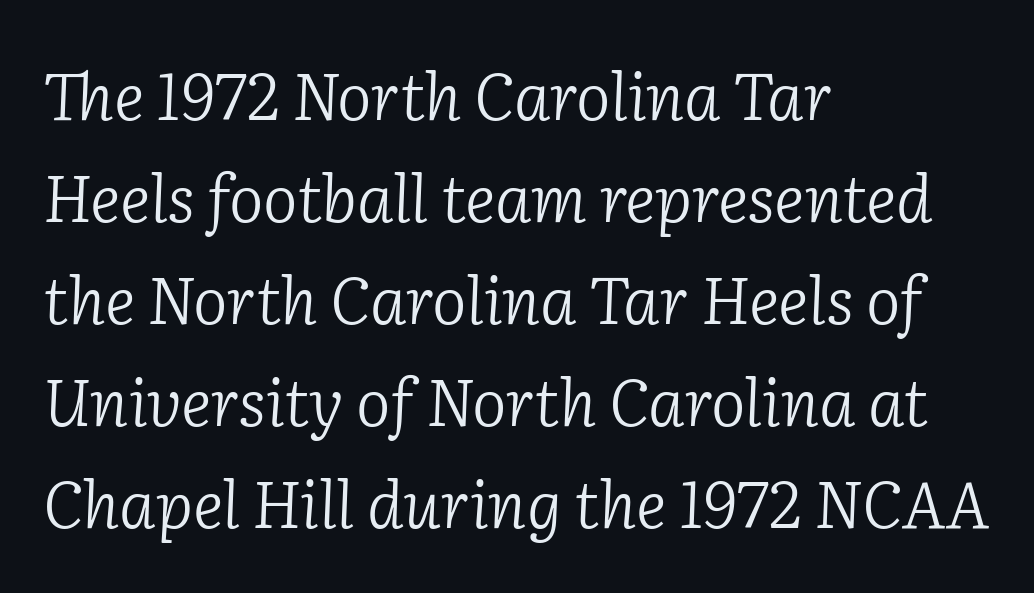
The image shows 65 px light serif type, italic (leaning right); set left-aligned, normal line spacing (1.57x), normal letter spacing, not underlined; low stroke contrast and a medium x-height.
